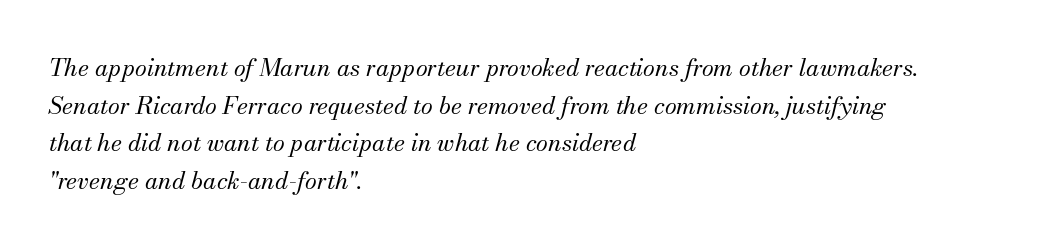
Q: Is the text bold? A: No.
Q: Is the text italic (slanted)? A: Yes, it leans right by about 13 degrees.
Q: Is the text underlined? A: No.
Q: How is the paragraph aligned? A: Left-aligned.
Q: Is the spacing between letters normal or unusually wide? A: Normal.
Q: Is the spacing between lines tight, normal or loose? A: Normal.
